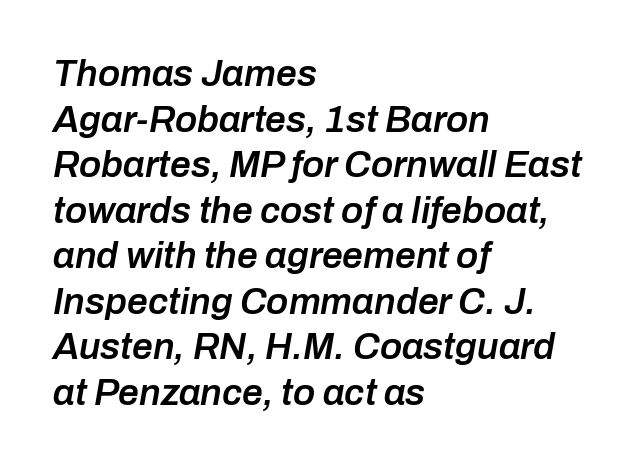
Q: Is the text bold? A: Semi-bold.
Q: Is the text italic (slanted)? A: Yes, it leans right by about 10 degrees.
Q: Is the text underlined? A: No.
Q: How is the paragraph aligned? A: Left-aligned.
Q: Is the spacing between letters normal or unusually wide? A: Normal.
Q: Width (condensed, normal, or wide)? A: Normal.
Q: Stroke contrast? A: Low.
Q: x-height? A: Medium.
Q: Monospaced? A: No.
